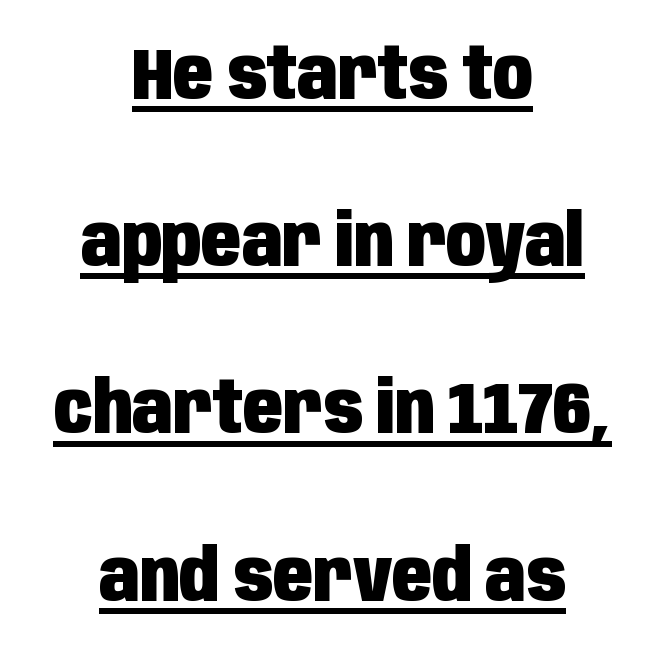
Inter-character spacing is left at the font's built-in metrics. The typesetting leans heavy: a genuine bold. Looks like regular typesetting: each glyph gets only the width it needs. The characters display no serif detailing; their extremities are plain. Honestly, the rows look like they've been pulled way apart.
